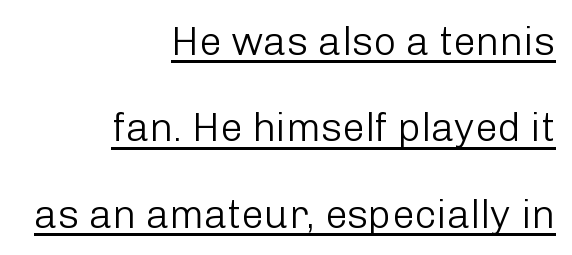
Q: Is the text bold? A: No.
Q: Is the text italic (slanted)? A: No, it is upright.
Q: Is the typeface a serif or a sans-serif typeface? A: Sans-serif.
Q: Is the text underlined? A: Yes.
Q: How is the paragraph aligned? A: Right-aligned.
Q: Is the spacing between letters normal or unusually wide? A: Normal.
Q: Is the spacing between lines tight, normal or loose? A: Loose.
Q: Width (condensed, normal, or wide)? A: Normal.
Q: Stroke contrast? A: Low.
Q: x-height? A: Medium.
Q: Monospaced? A: No.
